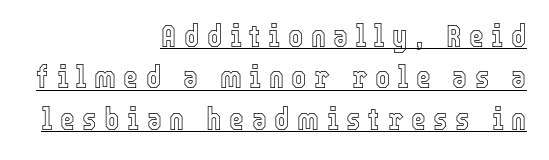
{"italic": "no", "width": "condensed", "x_height": "medium", "monospaced": "no", "underline": "yes", "align": "right", "line_spacing": "normal", "line_spacing_ratio": 1.29, "letter_spacing": "wide", "letter_spacing_em": 0.24, "glyph_px": 32}
